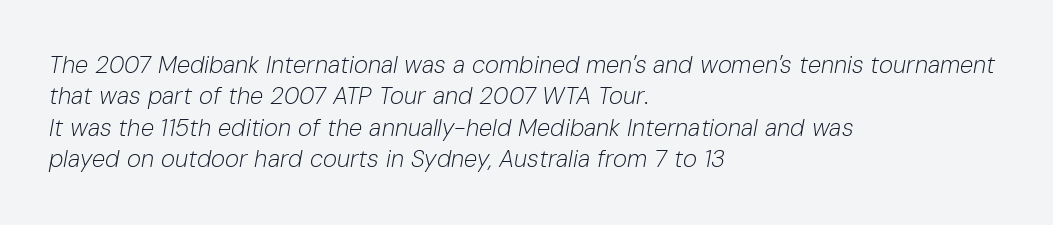
Q: Is the text bold? A: No.
Q: Is the text italic (slanted)? A: Yes, it leans right by about 10 degrees.
Q: Is the text underlined? A: No.
Q: How is the paragraph aligned? A: Left-aligned.
Q: Is the spacing between letters normal or unusually wide? A: Normal.
Q: Is the spacing between lines tight, normal or loose? A: Normal.
